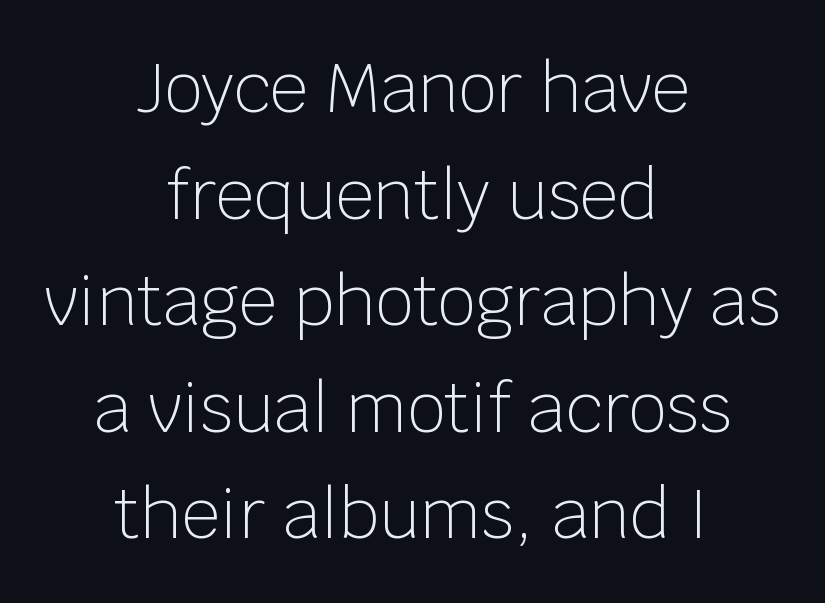
Q: Is the text bold? A: No.
Q: Is the text italic (slanted)? A: No, it is upright.
Q: Is the typeface a serif or a sans-serif typeface? A: Sans-serif.
Q: Is the text underlined? A: No.
Q: How is the paragraph aligned? A: Centered.
Q: Is the spacing between letters normal or unusually wide? A: Normal.
Q: Is the spacing between lines tight, normal or loose? A: Normal.
Q: Width (condensed, normal, or wide)? A: Normal.
Q: Stroke contrast? A: Low.
Q: x-height? A: Large.
Q: Monospaced? A: No.
